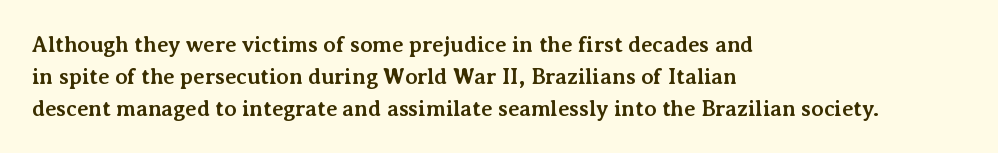
Q: Is the text bold? A: Yes.
Q: Is the text italic (slanted)? A: No, it is upright.
Q: Is the text underlined? A: No.
Q: How is the paragraph aligned? A: Left-aligned.
Q: Is the spacing between letters normal or unusually wide? A: Normal.
Q: Is the spacing between lines tight, normal or loose? A: Normal.
